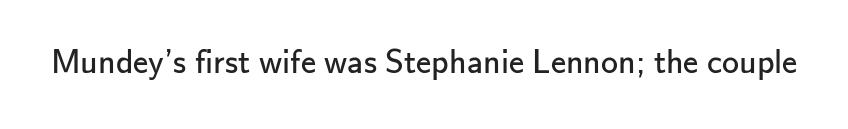
The image shows 34 px regular-weight sans-serif type, upright; set normal letter spacing, not underlined; low stroke contrast and a small x-height.
